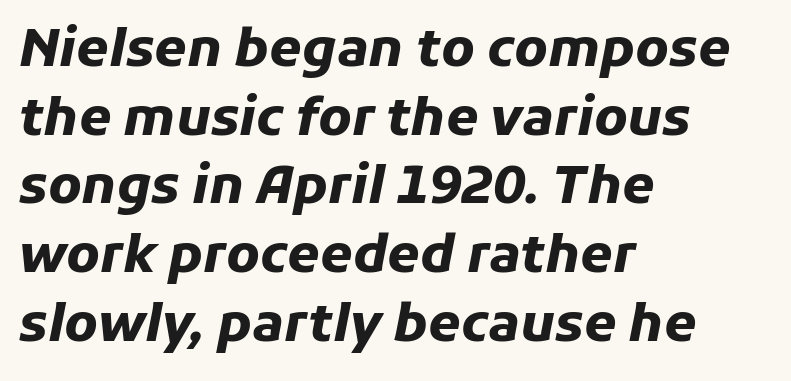
The image shows 52 px heavy type, italic (leaning right); set left-aligned, normal line spacing (1.32x), normal letter spacing, not underlined; low stroke contrast and a medium x-height.
